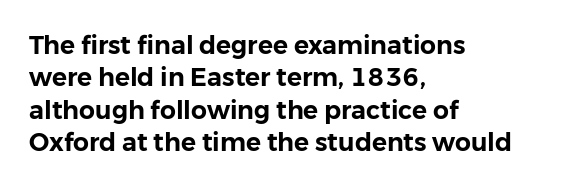
Q: Is the text italic (slanted)? A: No, it is upright.
Q: Is the text underlined? A: No.
Q: How is the paragraph aligned? A: Left-aligned.
Q: Is the spacing between letters normal or unusually wide? A: Normal.
Q: Is the spacing between lines tight, normal or loose? A: Normal.
